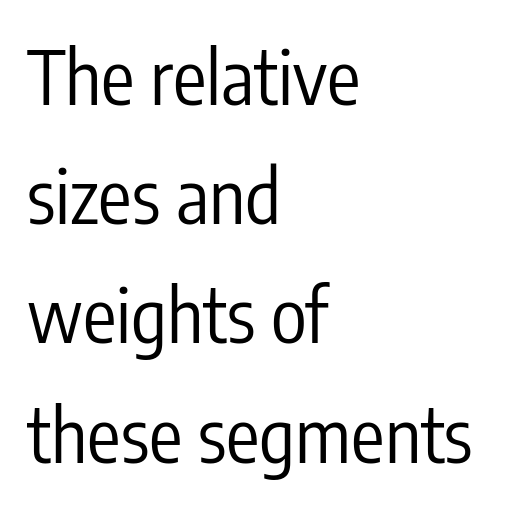
{"serif": "no", "italic": "no", "bold": "no", "weight": "regular", "width": "condensed", "stroke_contrast": "low", "x_height": "medium", "monospaced": "no", "underline": "no", "align": "left", "line_spacing": "normal", "line_spacing_ratio": 1.59, "letter_spacing": "normal", "letter_spacing_em": 0.0, "glyph_px": 75}
